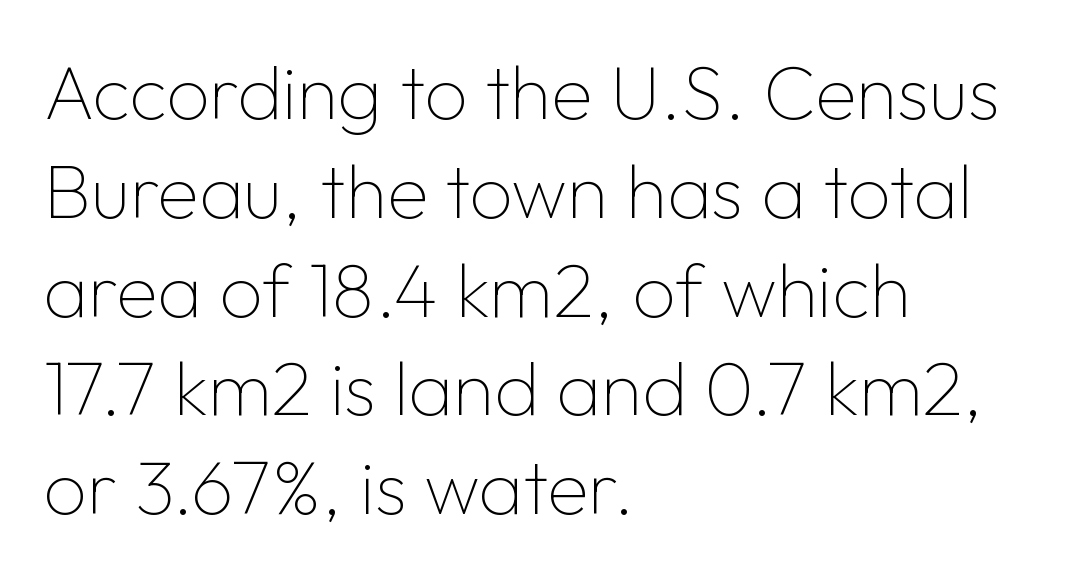
Examine the stroke ends and you'll find no serifs. Visually the block forms a straight wall on the left and a jagged coastline on the right. This sample uses plain, unmodified letter spacing. Rendered with straight, roman letterforms.
